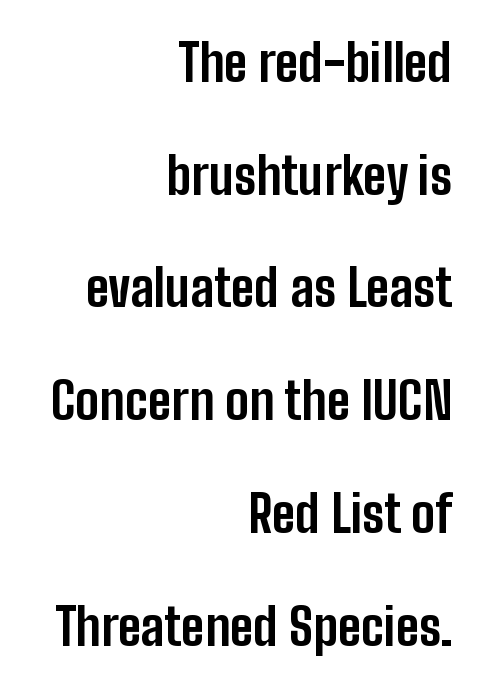
Whoever set this chose breathing room over compactness in the vertical rhythm. No word sits above an underline. Each line ends at the same right margin while the left side varies. The face used here is proportionally spaced, like ordinary book or web type.
